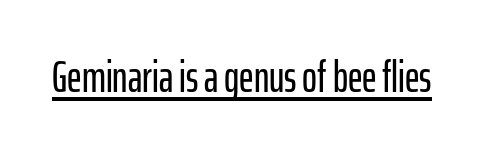
The image shows 45 px condensed sans-serif type, upright; set normal letter spacing, underlined; low stroke contrast and a medium x-height.
